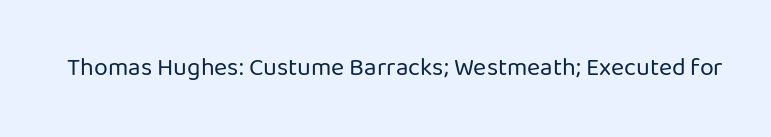
The rendering keeps characters at their native spacing. The font sits on the lighter half of the weight spectrum, regular included. Quick note: underline off. Is there any slant? The stems are plumb.
